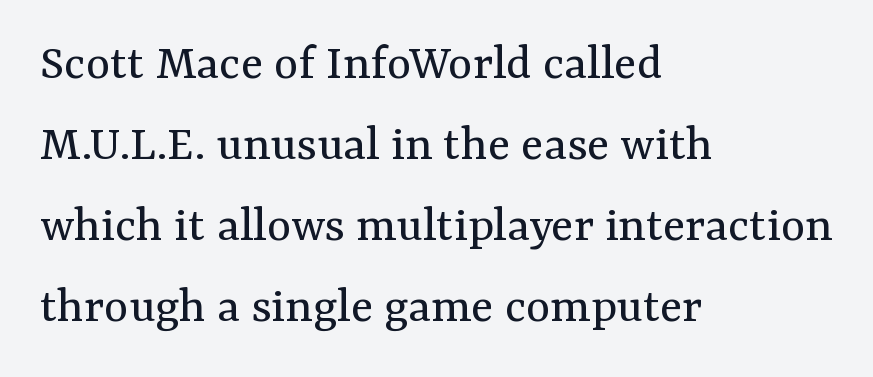
{"serif": "yes", "italic": "no", "bold": "no", "weight": "regular", "width": "normal", "stroke_contrast": "medium", "x_height": "medium", "monospaced": "no", "underline": "no", "align": "left", "line_spacing": "normal", "line_spacing_ratio": 1.56, "letter_spacing": "normal", "letter_spacing_em": 0.0, "glyph_px": 52}
